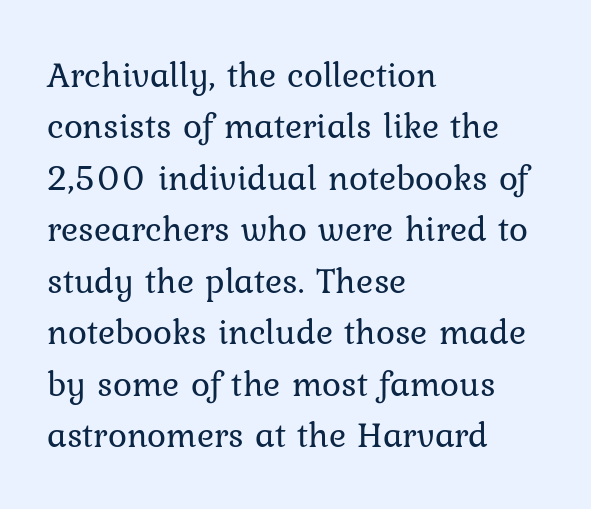
Descender tails drop into unmarked territory. Caption: multi-line text, flush left, ragged right. Think of a printed novel: that variable character pitch is what you see here. Compared with a typical body face, this is equally light or lighter still.
